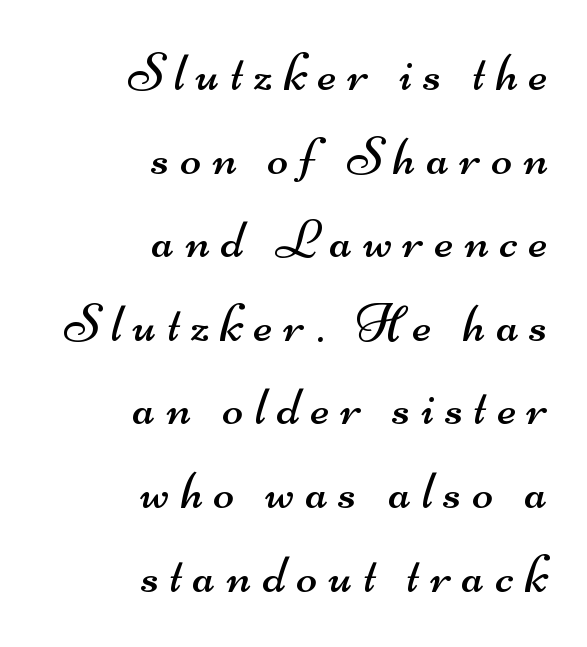
{"serif": "no", "bold": "no", "weight": "regular", "width": "wide", "stroke_contrast": "medium", "x_height": "small", "monospaced": "no", "underline": "no", "align": "right", "line_spacing": "normal", "line_spacing_ratio": 1.52, "letter_spacing": "wide", "letter_spacing_em": 0.2, "glyph_px": 55}
